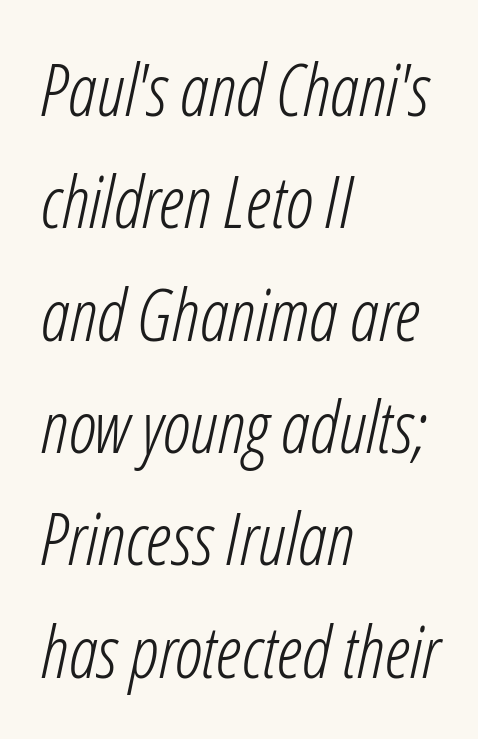
{"italic": "yes", "lean": "right", "slant_degrees": 12, "bold": "no", "weight": "light", "width": "condensed", "stroke_contrast": "low", "x_height": "medium", "monospaced": "no", "underline": "no", "align": "left", "line_spacing": "normal", "line_spacing_ratio": 1.56, "letter_spacing": "normal", "letter_spacing_em": 0.0, "glyph_px": 72}
